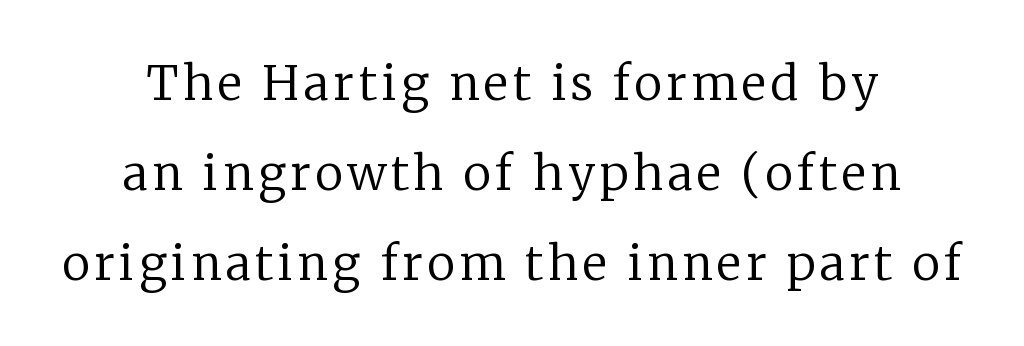
{"serif": "yes", "italic": "no", "bold": "no", "weight": "regular", "width": "normal", "stroke_contrast": "low", "x_height": "medium", "monospaced": "no", "underline": "no", "align": "center", "line_spacing": "loose", "line_spacing_ratio": 1.91, "glyph_px": 47}
